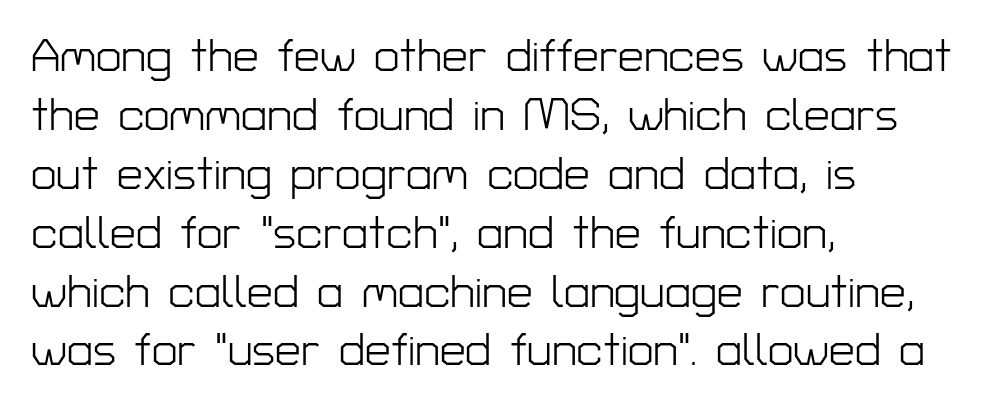
{"serif": "no", "italic": "no", "bold": "no", "weight": "light", "width": "normal", "stroke_contrast": "low", "x_height": "medium", "monospaced": "no", "underline": "no", "align": "left", "line_spacing": "normal", "line_spacing_ratio": 1.28, "letter_spacing": "normal", "letter_spacing_em": 0.0, "glyph_px": 46}
